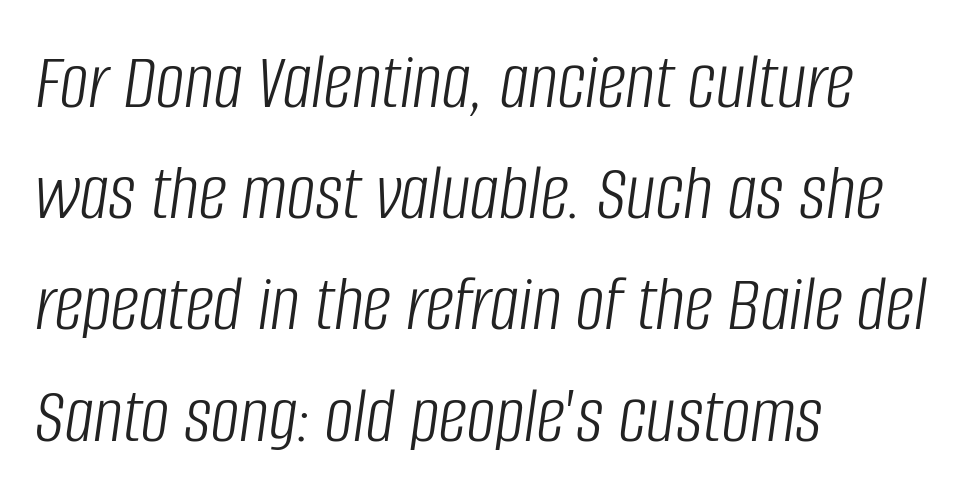
Q: Is the text bold? A: No.
Q: Is the text italic (slanted)? A: Yes, it leans right by about 8 degrees.
Q: Is the text underlined? A: No.
Q: How is the paragraph aligned? A: Left-aligned.
Q: Is the spacing between letters normal or unusually wide? A: Normal.
Q: Is the spacing between lines tight, normal or loose? A: Normal.
Q: Width (condensed, normal, or wide)? A: Condensed.
Q: Stroke contrast? A: Low.
Q: x-height? A: Large.
Q: Monospaced? A: No.
